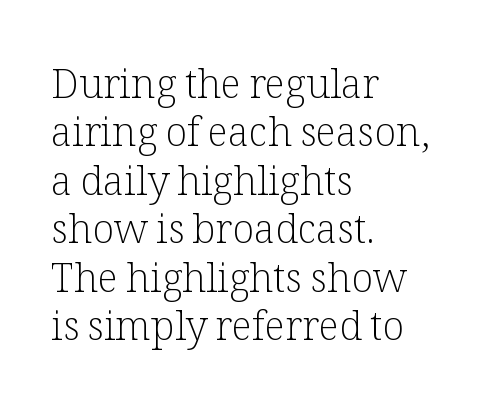
Rendered with straight, roman letterforms. The characters display serif detailing at their extremities. Bare-footed words on every line. The line texture is even and compact thanks to regular tracking. The letterforms sit at book weight or below. Note the varied advance widths — an 'i' is clearly narrower than an 'm'.
